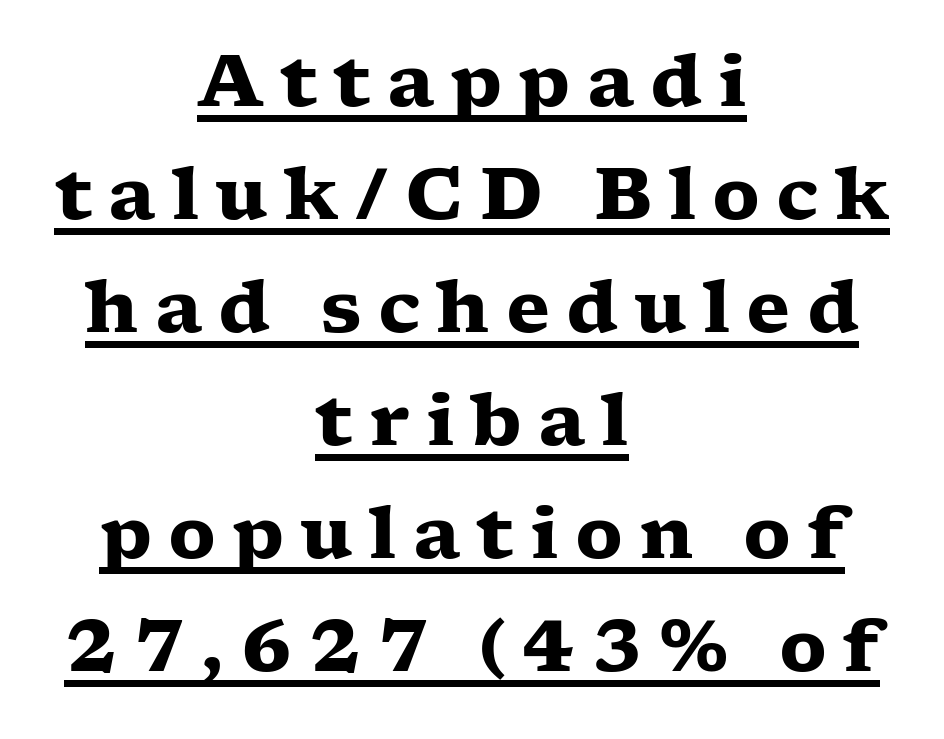
{"serif": "yes", "italic": "no", "bold": "yes", "weight": "heavy", "width": "wide", "stroke_contrast": "low", "x_height": "medium", "monospaced": "no", "underline": "yes", "align": "center", "line_spacing": "normal", "line_spacing_ratio": 1.57, "letter_spacing": "wide", "letter_spacing_em": 0.22, "glyph_px": 72}
